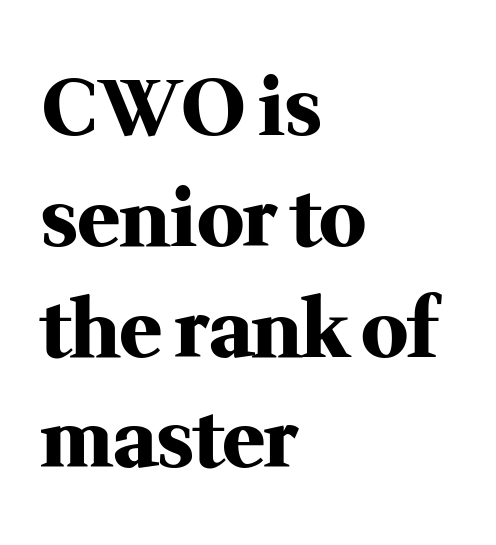
Every letter is thick-stroked: bold, no question. A typesetter would label this face a serif. Type without underlining. You could not count columns in this text — the font is proportionally spaced. Rendered with straight, roman letterforms.
